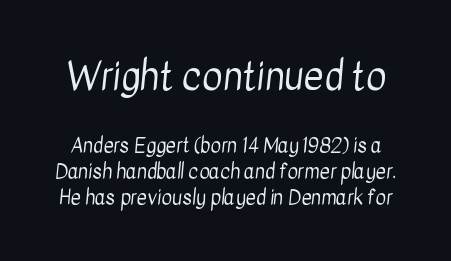
This rendering features lettering with no underline. The passage shown begins with its larger block and ends with its smaller one. Tracking here is standard; glyphs follow each other at the usual distance. Stems and bowls with no extra thickness — not bold. These lines are rendered in a variable-pitch font.
